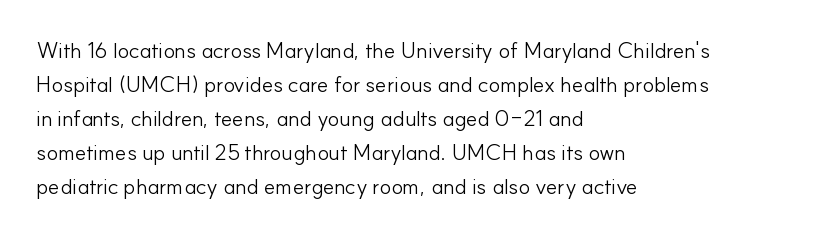
The image shows 22 px text type, upright; set left-aligned, normal line spacing (1.54x), normal letter spacing, not underlined.
